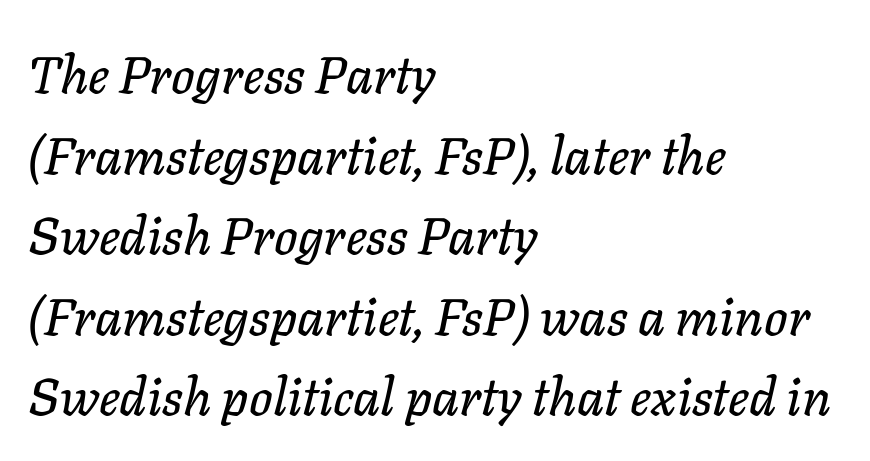
{"italic": "yes", "lean": "right", "slant_degrees": 11, "width": "normal", "stroke_contrast": "low", "x_height": "medium", "monospaced": "no", "underline": "no", "align": "left", "line_spacing": "normal", "line_spacing_ratio": 1.55, "letter_spacing": "normal", "letter_spacing_em": 0.0, "glyph_px": 52}
